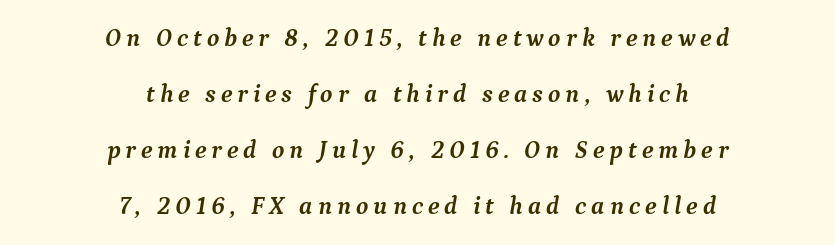
Alignment: centered. Yep, that's italic — everything's leaning. These words are printed bold, with thick strokes throughout. A bare baseline throughout the passage. The block of text is sparse from top to bottom, with ample space between rows. Short note: letters widely spaced.
